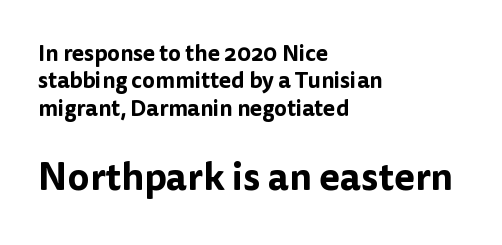
Classification — sans serif. The specimen omits any rule beneath the text block's lines. Unlike italic type, these characters show no tilt at all. Nothing unusual about the tracking: characters are spaced as the font intends. You could not count columns in this text — the font is proportionally spaced. Alignment: flush left.
